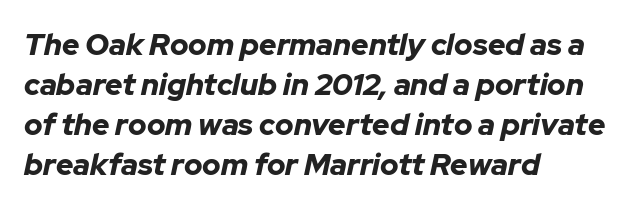
Line beginnings align vertically; line endings do not. The glyphs look as if they've been sheared to an angle. The words here are not underlined. Students, observe: this is what conventionally led text looks like. How heavy is the stroke? Heavy — this is a bold. Nobody touched the tracking dial on this one.
